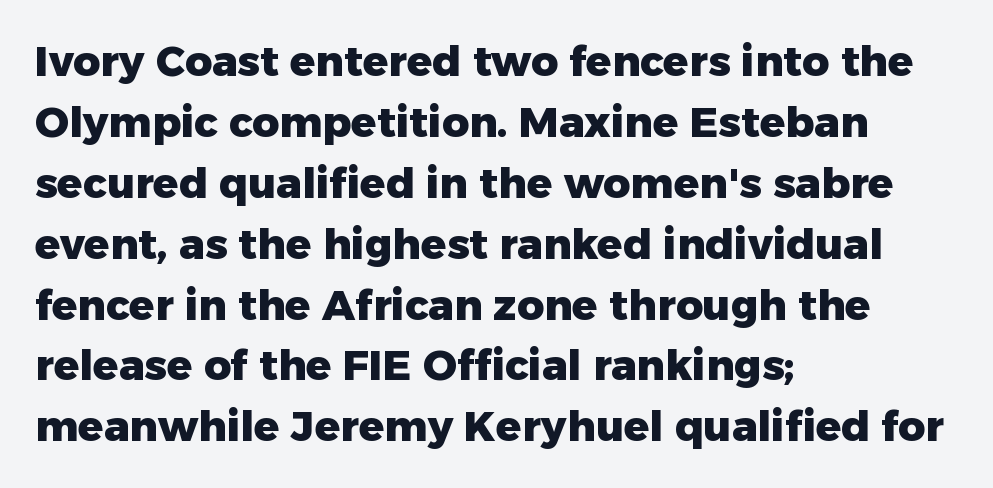
{"serif": "no", "italic": "no", "bold": "yes", "weight": "heavy", "width": "normal", "stroke_contrast": "low", "x_height": "medium", "monospaced": "no", "underline": "no", "align": "left", "line_spacing": "normal", "line_spacing_ratio": 1.45, "letter_spacing": "normal", "letter_spacing_em": 0.0, "glyph_px": 42}
